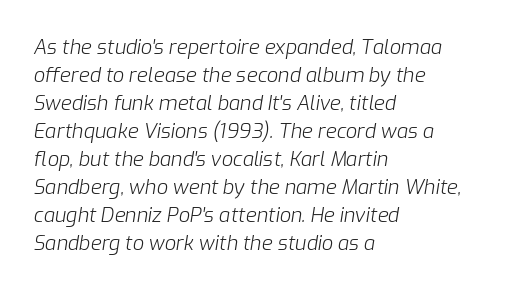
The image shows 20 px text type, italic (leaning right); set left-aligned, normal line spacing (1.4x), normal letter spacing, not underlined.
